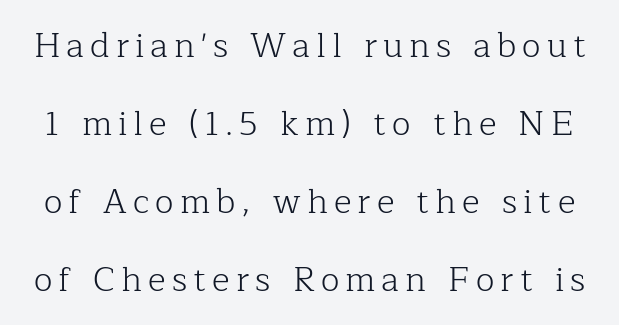
Q: Is the text bold? A: No.
Q: Is the text italic (slanted)? A: No, it is upright.
Q: Is the typeface a serif or a sans-serif typeface? A: Serif.
Q: Is the text underlined? A: No.
Q: Is the spacing between lines tight, normal or loose? A: Loose.
Q: Width (condensed, normal, or wide)? A: Normal.
Q: Stroke contrast? A: Low.
Q: x-height? A: Medium.
Q: Monospaced? A: No.
